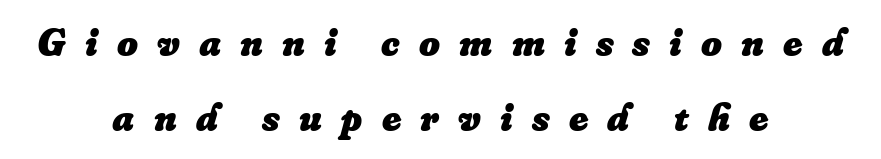
Q: Is the text bold? A: Yes.
Q: Is the text italic (slanted)? A: Yes, it leans right by about 16 degrees.
Q: Is the text underlined? A: No.
Q: How is the paragraph aligned? A: Centered.
Q: Is the spacing between letters normal or unusually wide? A: Unusually wide.
Q: Width (condensed, normal, or wide)? A: Normal.
Q: Stroke contrast? A: Low.
Q: x-height? A: Small.
Q: Monospaced? A: No.
